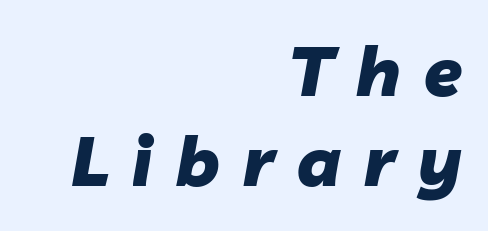
Q: Is the text bold? A: Yes.
Q: Is the text italic (slanted)? A: Yes, it leans right by about 10 degrees.
Q: Is the text underlined? A: No.
Q: How is the paragraph aligned? A: Right-aligned.
Q: Is the spacing between letters normal or unusually wide? A: Unusually wide.
Q: Is the spacing between lines tight, normal or loose? A: Normal.
Q: Width (condensed, normal, or wide)? A: Normal.
Q: Stroke contrast? A: Low.
Q: x-height? A: Medium.
Q: Monospaced? A: No.
